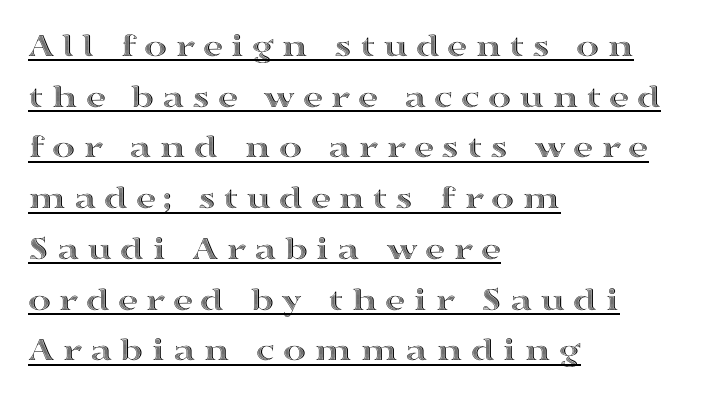
The image shows 35 px wide type, upright; set left-aligned, normal line spacing (1.45x), unusually wide letter spacing (+0.21 em), underlined; a medium x-height.
